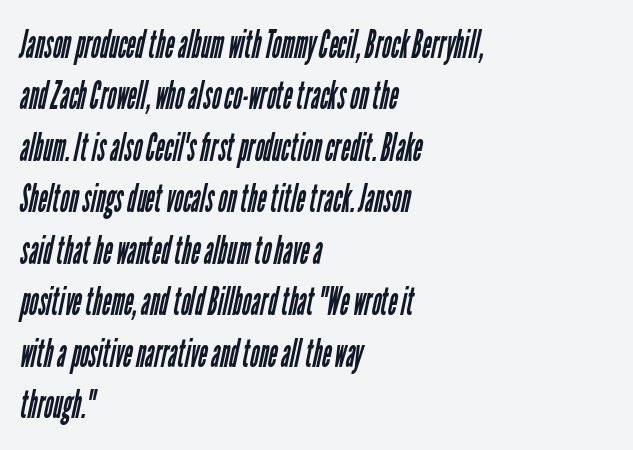
Q: Is the text bold? A: No.
Q: Is the typeface a serif or a sans-serif typeface? A: Sans-serif.
Q: Is the text underlined? A: No.
Q: How is the paragraph aligned? A: Left-aligned.
Q: Is the spacing between letters normal or unusually wide? A: Normal.
Q: Is the spacing between lines tight, normal or loose? A: Normal.
Q: Width (condensed, normal, or wide)? A: Condensed.
Q: Stroke contrast? A: Low.
Q: x-height? A: Medium.
Q: Monospaced? A: No.
